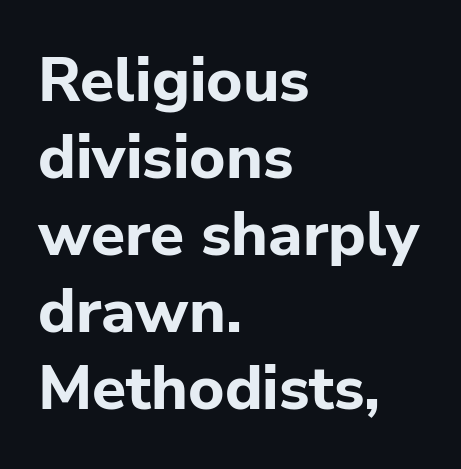
Q: Is the text bold? A: Yes.
Q: Is the text italic (slanted)? A: No, it is upright.
Q: Is the typeface a serif or a sans-serif typeface? A: Sans-serif.
Q: Is the text underlined? A: No.
Q: How is the paragraph aligned? A: Left-aligned.
Q: Is the spacing between letters normal or unusually wide? A: Normal.
Q: Width (condensed, normal, or wide)? A: Normal.
Q: Stroke contrast? A: Low.
Q: x-height? A: Medium.
Q: Monospaced? A: No.
